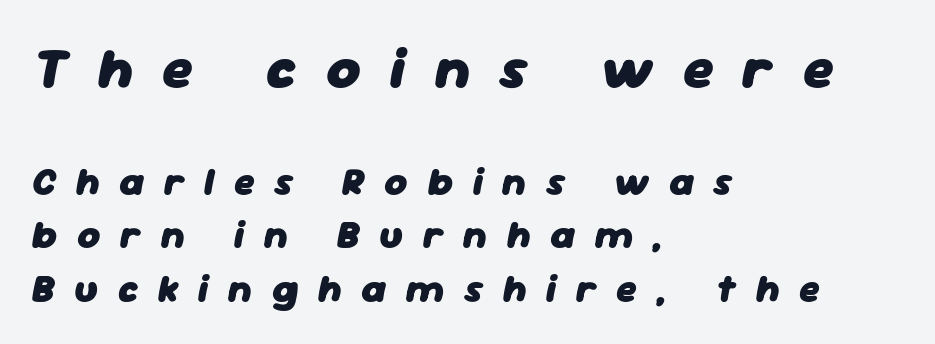
The rendering uses a moderate line-height, typical for paragraphs. This sample has the flowing, uneven cadence of proportional lettering. The face used here appears at its bigger size in the upper chunk. Plain, unruled lines of type.
